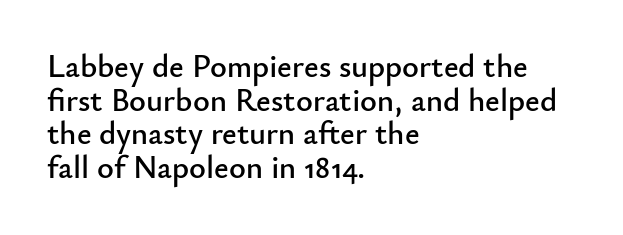
The font's upright variant was chosen for this text. The string is rendered with underlining switched off. Is the letter spacing exaggerated? No — it looks like the ordinary default. This sample trades vertical openness for compactness between lines. Is this a fixed-width face? No — the glyphs have proportional, varying widths.
